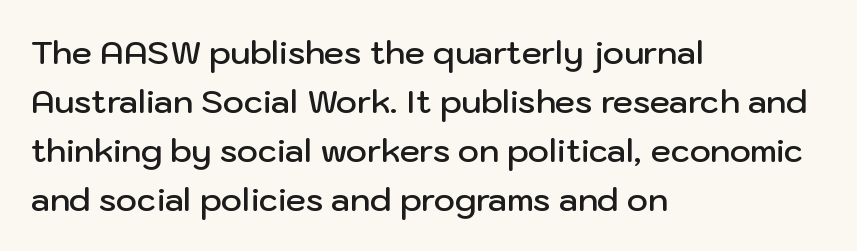
Q: Is the text bold? A: Semi-bold.
Q: Is the text italic (slanted)? A: No, it is upright.
Q: Is the typeface a serif or a sans-serif typeface? A: Sans-serif.
Q: Is the text underlined? A: No.
Q: How is the paragraph aligned? A: Left-aligned.
Q: Is the spacing between letters normal or unusually wide? A: Normal.
Q: Is the spacing between lines tight, normal or loose? A: Normal.
Q: Width (condensed, normal, or wide)? A: Normal.
Q: Stroke contrast? A: Low.
Q: x-height? A: Medium.
Q: Monospaced? A: No.
